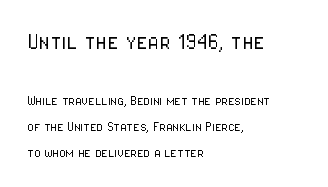
Q: Is the text bold? A: No.
Q: Is the text italic (slanted)? A: No, it is upright.
Q: Is the text underlined? A: No.
Q: How is the paragraph aligned? A: Left-aligned.
Q: Is the spacing between letters normal or unusually wide? A: Normal.
Q: Which block of text is set in a larger size, the first (top) or the second (bottom)? A: The first (top) one.
